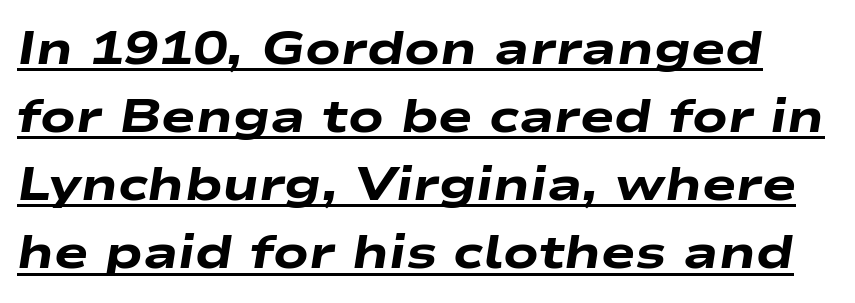
{"italic": "yes", "lean": "right", "slant_degrees": 9, "bold": "yes", "weight": "heavy", "width": "wide", "stroke_contrast": "low", "x_height": "medium", "monospaced": "no", "underline": "yes", "line_spacing": "normal", "line_spacing_ratio": 1.48, "letter_spacing": "normal", "letter_spacing_em": 0.0, "glyph_px": 46}
